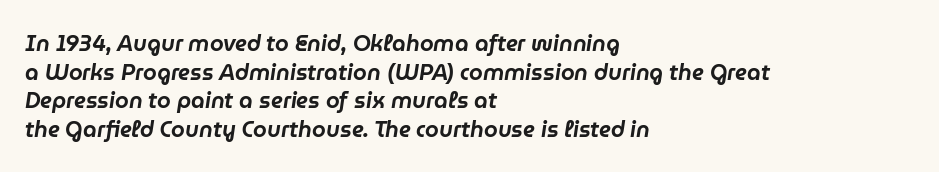
{"italic": "yes", "lean": "right", "slant_degrees": 9, "underline": "no", "align": "left", "line_spacing": "normal", "line_spacing_ratio": 1.3, "letter_spacing": "normal", "letter_spacing_em": 0.0, "glyph_px": 22}
